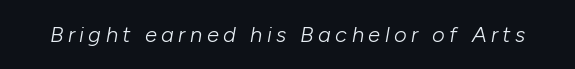
The image shows 22 px text type, italic (leaning right); set unusually wide letter spacing (+0.2 em), not underlined.
